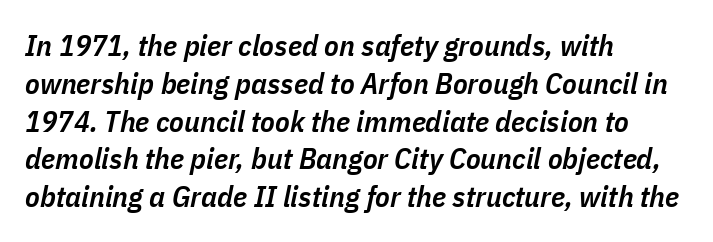
{"italic": "yes", "lean": "right", "slant_degrees": 11, "bold": "semi", "weight": "semibold", "width": "condensed", "stroke_contrast": "low", "x_height": "medium", "monospaced": "no", "underline": "no", "align": "left", "line_spacing": "normal", "line_spacing_ratio": 1.26, "letter_spacing": "normal", "letter_spacing_em": 0.0, "glyph_px": 30}
